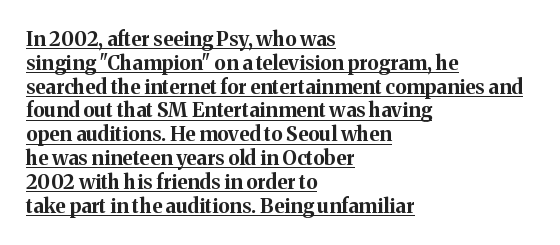
The ragged edge is on the right, which tells us the setting is flush left. The rendering uses a bold face; every stroke is thick and dark. Quick note: not italic, upright. The specimen includes a rule beneath the text block's lines. How are the letters spaced? Ordinarily, with no added tracking.
